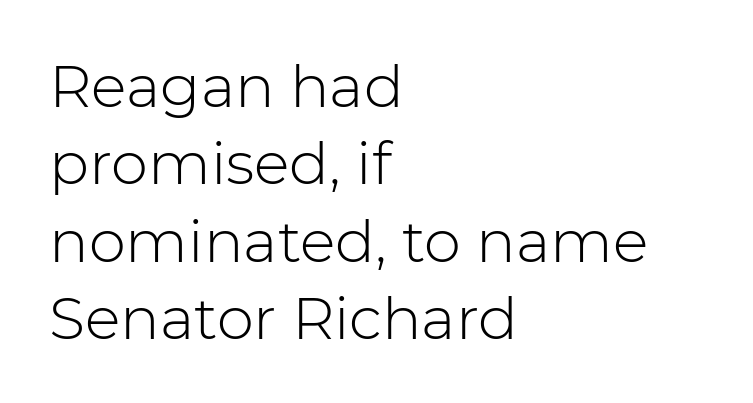
The lettering stays uniformly vertical, giving the passage a roman look. Bold? No — there's no thickening of the strokes. Is this a fixed-width face? No — the glyphs have proportional, varying widths. Here the glyphs are tracked normally, forming tight word shapes. What's the leading like? Ordinary, nothing unusual.
